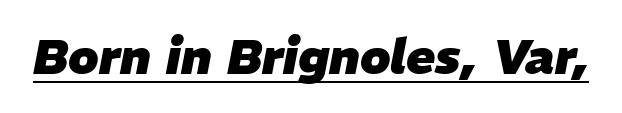
Spacing verdict: proportional, widths tailored to each character. Students, this is bold: see how much ink each stroke carries. Underlining? Definitely there. The rendering applies a slant to the glyphs. The letterforms sit shoulder to shoulder at normal distance.
